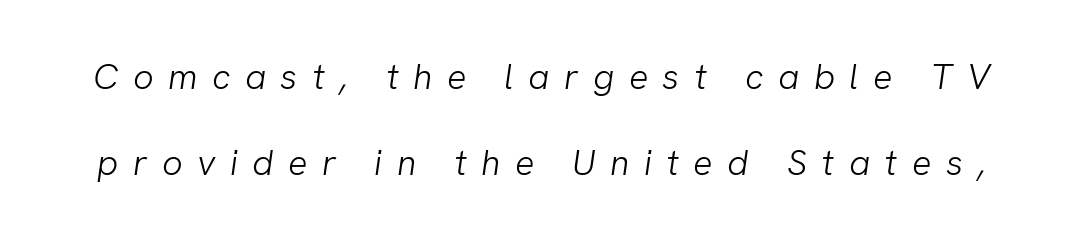
{"serif": "no", "bold": "no", "weight": "light", "width": "normal", "stroke_contrast": "low", "x_height": "medium", "monospaced": "no", "underline": "no", "line_spacing": "loose", "line_spacing_ratio": 2.38, "letter_spacing": "wide", "letter_spacing_em": 0.4, "glyph_px": 36}
